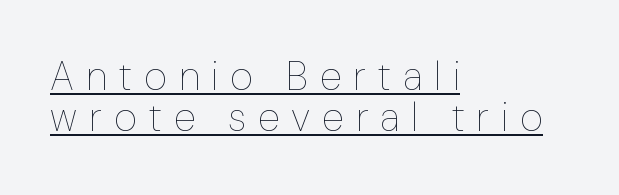
Q: Is the text bold? A: No.
Q: Is the text italic (slanted)? A: No, it is upright.
Q: Is the text underlined? A: Yes.
Q: How is the paragraph aligned? A: Left-aligned.
Q: Is the spacing between letters normal or unusually wide? A: Unusually wide.
Q: Is the spacing between lines tight, normal or loose? A: Tight.
Q: Width (condensed, normal, or wide)? A: Normal.
Q: Stroke contrast? A: Low.
Q: x-height? A: Medium.
Q: Monospaced? A: No.
